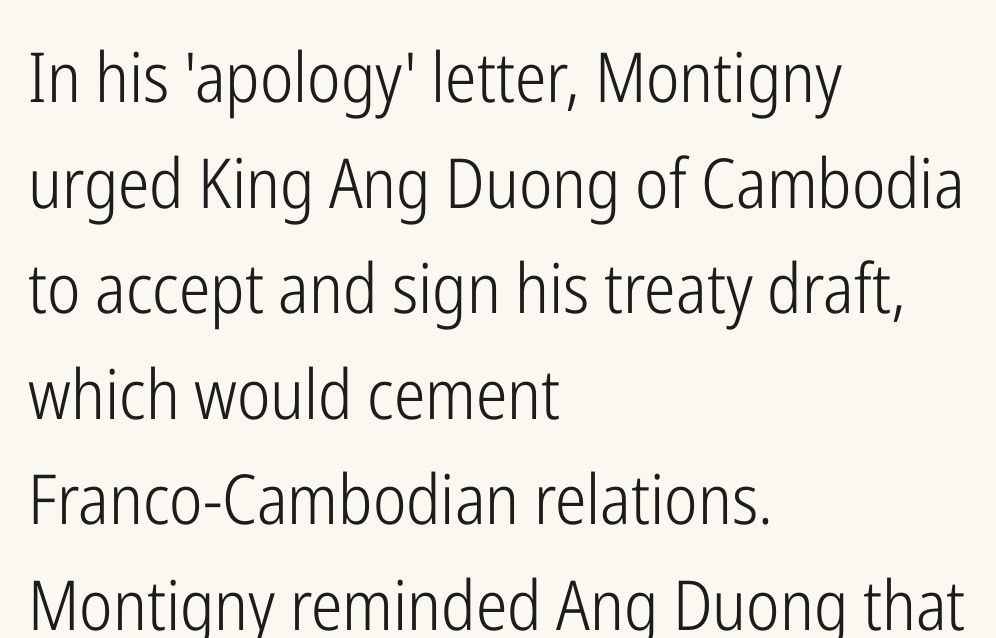
{"serif": "no", "italic": "no", "bold": "no", "weight": "light", "width": "condensed", "stroke_contrast": "low", "x_height": "medium", "monospaced": "no", "underline": "no", "align": "left", "line_spacing": "normal", "line_spacing_ratio": 1.53, "letter_spacing": "normal", "letter_spacing_em": 0.0, "glyph_px": 69}
